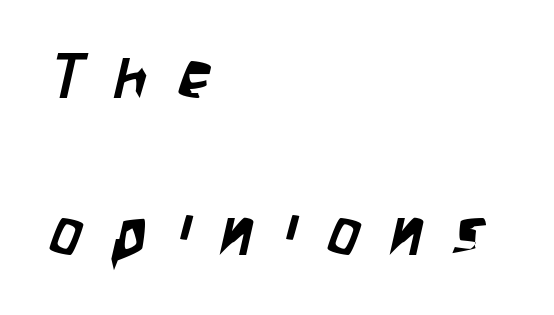
Bare-footed words on every line. Examine the stroke ends and you'll find no serifs. Where is the straight margin? On the left. Think of a printed novel: that variable character pitch is what you see here. Spacing between characters has been opened up far beyond the box default. What's the leading like? Stretched, with rows far apart.
